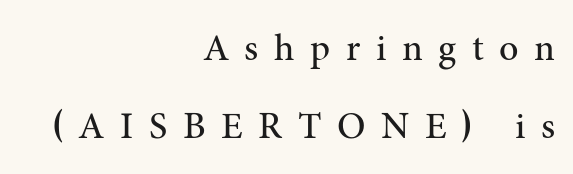
Check the space under the baseline: it is left empty. Alignment: flush right. One glance says open: line gaps are wider than usual. Serifs: yes, visible at the terminals of the letterforms. Is this a fixed-width face? No — the glyphs have proportional, varying widths. A roman cut, with each character standing at attention.
